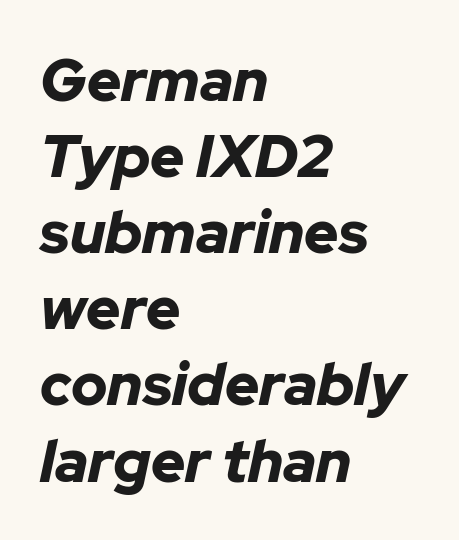
Nobody drew a line under any word here. The leading is moderate, giving the passage an even texture. This sample has the flowing, uneven cadence of proportional lettering. The rendering applies a slant to the glyphs.
